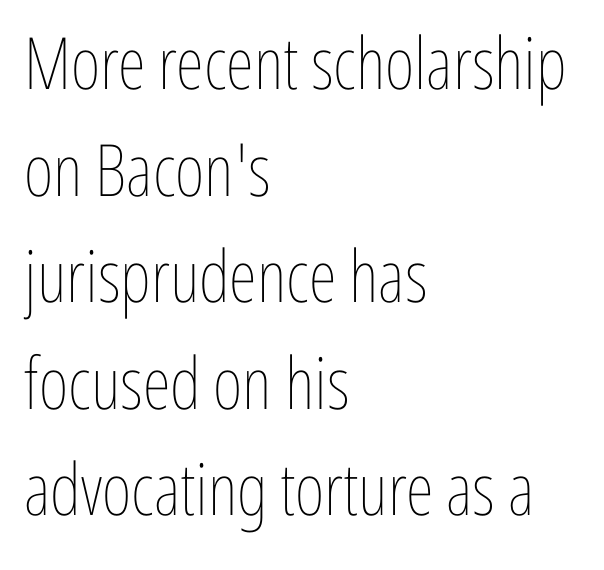
The image shows 72 px thin, condensed type, upright; set left-aligned, normal line spacing (1.48x), normal letter spacing, not underlined; low stroke contrast and a medium x-height.
